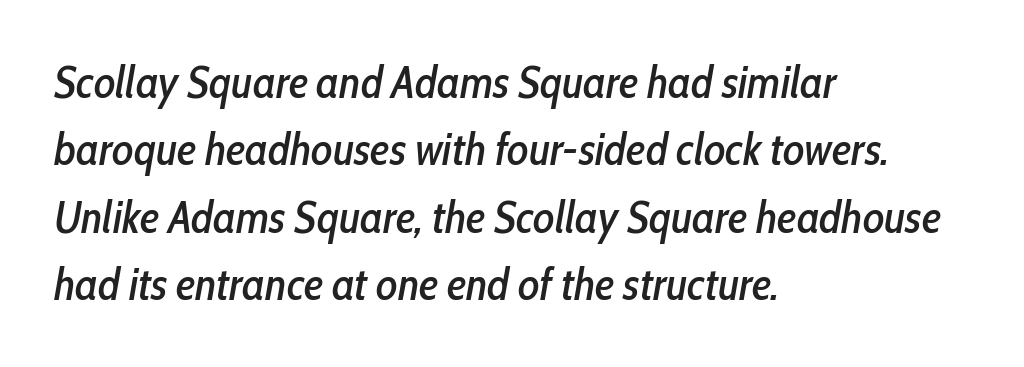
Here the designer chose a conventional face with non-uniform glyph widths. Whoever set this chose a conventional vertical rhythm. Every row of glyphs begins at an identical x-position on the left. Look at the tracking — it's just the regular setting, nothing added. Quick note: underline off. Does the lettering tilt? It does — this is italic.
